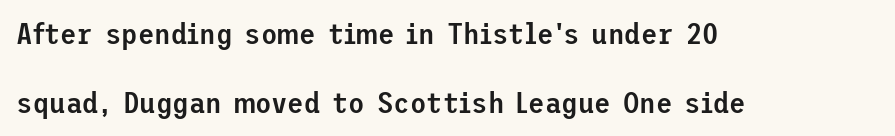
Each new line begins a long way beneath the previous one. As a designer I'd log this as weight 600, semibold. I'd call this a sans setting — the letters go barefoot. Tracking value appears to be zero — textbook default spacing. Every stem runs plumb, perpendicular to the baseline.
